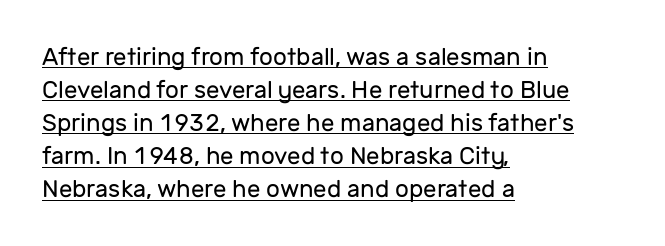
{"italic": "no", "bold": "no", "underline": "yes", "align": "left", "line_spacing": "normal", "line_spacing_ratio": 1.38, "letter_spacing": "normal", "letter_spacing_em": 0.0, "glyph_px": 24}
